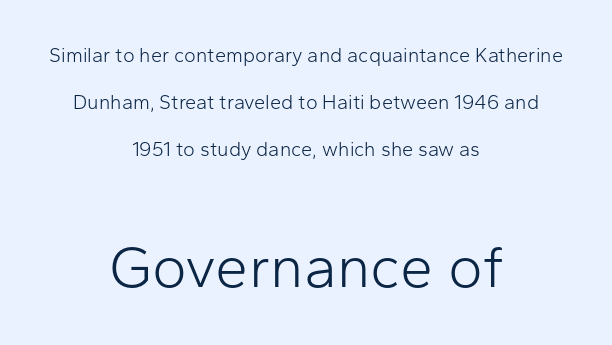
{"serif": "no", "italic": "no", "bold": "no", "weight": "light", "width": "normal", "stroke_contrast": "low", "x_height": "medium", "monospaced": "no", "underline": "no", "align": "center", "line_spacing": "loose", "line_spacing_ratio": 2.36, "letter_spacing": "normal", "letter_spacing_em": 0.0, "larger_block": "second", "size_ratio": 2.95, "glyph_px": 59}
